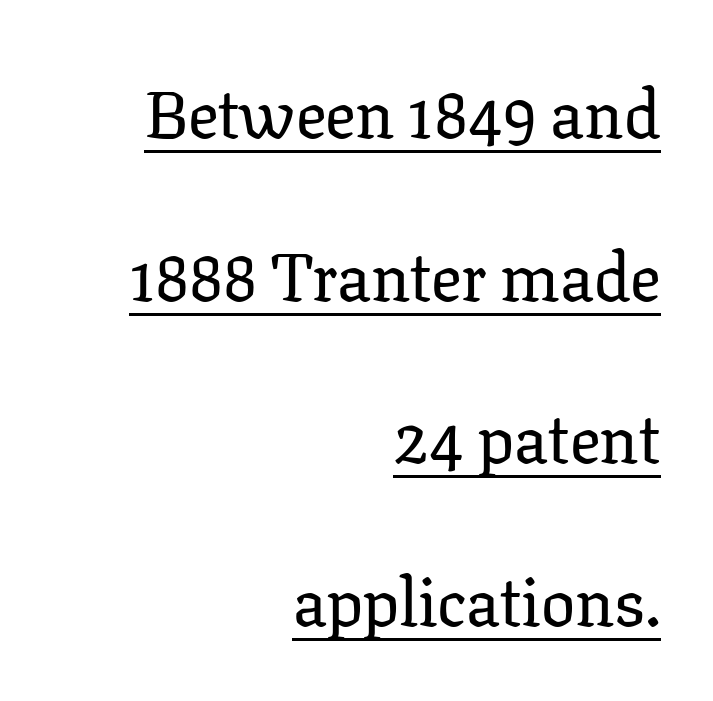
Q: Is the text italic (slanted)? A: No, it is upright.
Q: Is the typeface a serif or a sans-serif typeface? A: Serif.
Q: Is the text underlined? A: Yes.
Q: How is the paragraph aligned? A: Right-aligned.
Q: Is the spacing between letters normal or unusually wide? A: Normal.
Q: Is the spacing between lines tight, normal or loose? A: Loose.
Q: Width (condensed, normal, or wide)? A: Normal.
Q: Stroke contrast? A: Low.
Q: x-height? A: Medium.
Q: Monospaced? A: No.
